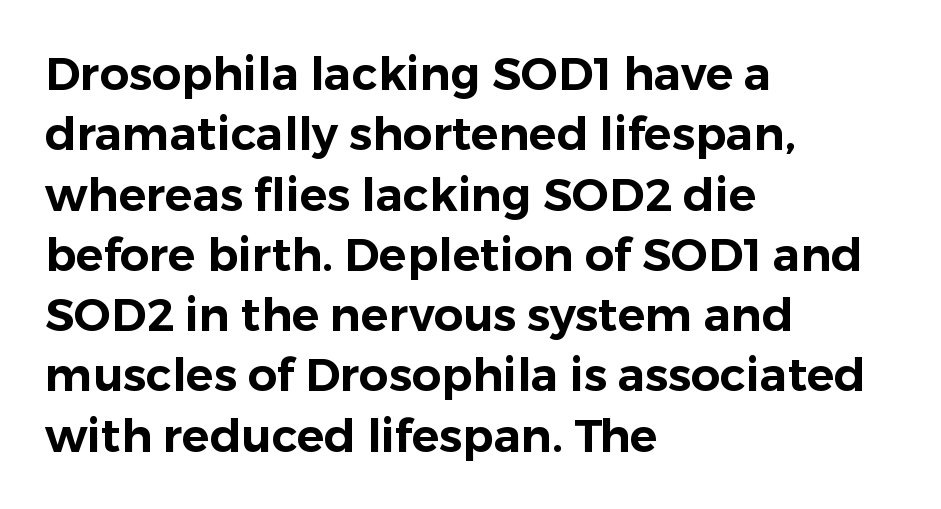
{"serif": "no", "italic": "no", "width": "normal", "stroke_contrast": "low", "x_height": "medium", "monospaced": "no", "underline": "no", "align": "left", "line_spacing": "normal", "line_spacing_ratio": 1.31, "letter_spacing": "normal", "letter_spacing_em": 0.0, "glyph_px": 46}
